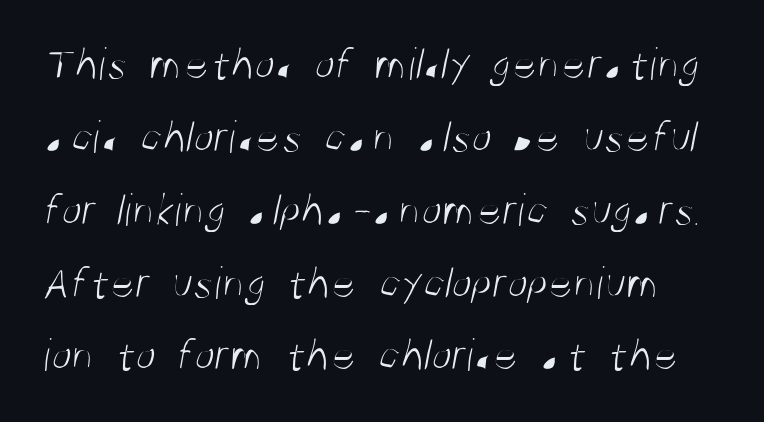
{"serif": "no", "bold": "no", "weight": "light", "width": "condensed", "stroke_contrast": "medium", "x_height": "large", "monospaced": "no", "underline": "no", "line_spacing": "normal", "line_spacing_ratio": 1.55, "letter_spacing": "normal", "letter_spacing_em": 0.0, "glyph_px": 47}
